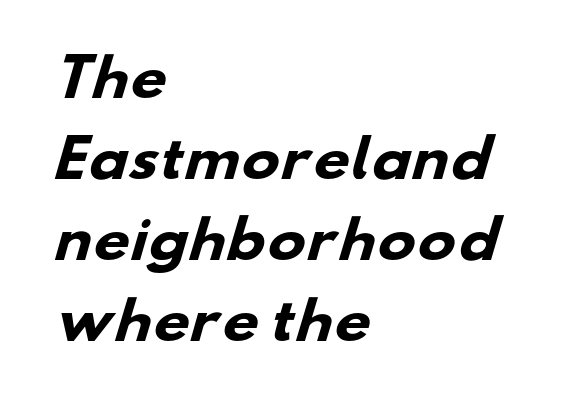
Q: Is the text bold? A: Yes.
Q: Is the typeface a serif or a sans-serif typeface? A: Sans-serif.
Q: Is the text underlined? A: No.
Q: How is the paragraph aligned? A: Left-aligned.
Q: Is the spacing between letters normal or unusually wide? A: Normal.
Q: Is the spacing between lines tight, normal or loose? A: Normal.
Q: Width (condensed, normal, or wide)? A: Wide.
Q: Stroke contrast? A: Low.
Q: x-height? A: Small.
Q: Monospaced? A: No.
